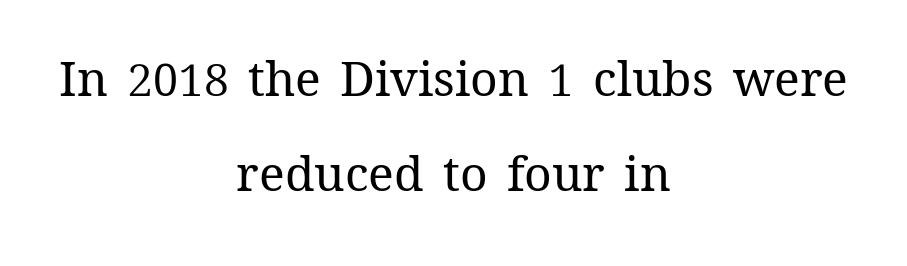
Q: Is the text bold? A: No.
Q: Is the text italic (slanted)? A: No, it is upright.
Q: Is the text underlined? A: No.
Q: How is the paragraph aligned? A: Centered.
Q: Is the spacing between letters normal or unusually wide? A: Normal.
Q: Is the spacing between lines tight, normal or loose? A: Loose.
Q: Width (condensed, normal, or wide)? A: Normal.
Q: Stroke contrast? A: Medium.
Q: x-height? A: Medium.
Q: Monospaced? A: No.
